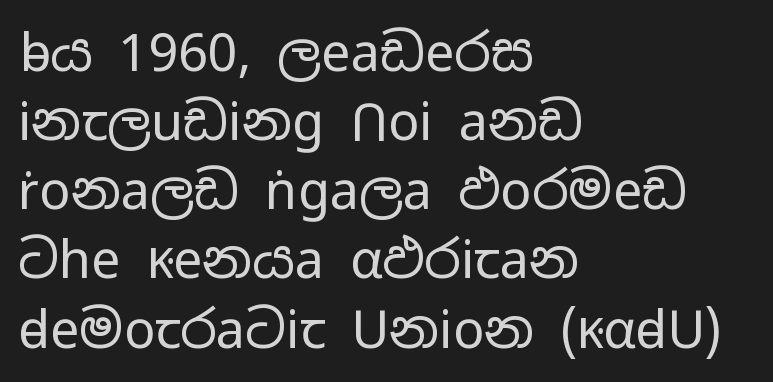
Q: Is the text bold? A: No.
Q: Is the text italic (slanted)? A: No, it is upright.
Q: Is the typeface a serif or a sans-serif typeface? A: Sans-serif.
Q: Is the text underlined? A: No.
Q: How is the paragraph aligned? A: Left-aligned.
Q: Is the spacing between letters normal or unusually wide? A: Normal.
Q: Is the spacing between lines tight, normal or loose? A: Normal.
Q: Width (condensed, normal, or wide)? A: Wide.
Q: Stroke contrast? A: Low.
Q: x-height? A: Medium.
Q: Monospaced? A: No.
